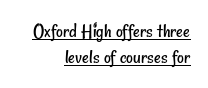
The image shows 21 px text type; set right-aligned, line spacing 1.24x, normal letter spacing, underlined.
